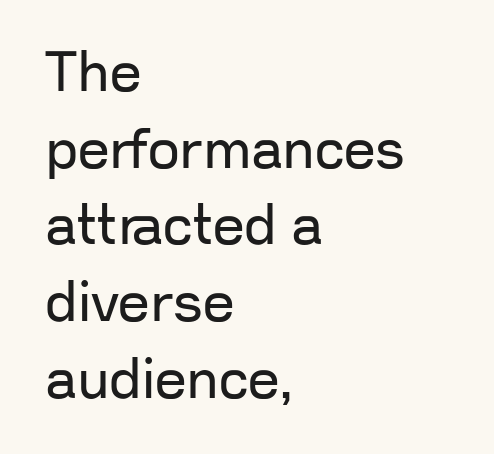
Visually the block forms a straight wall on the left and a jagged coastline on the right. The rendering shows plain stroke endings on the letterforms — a sans-serif design. Every stem runs plumb, perpendicular to the baseline. Whoever set this chose a conventional vertical rhythm. Letters rest on an invisible, unmarked baseline.
